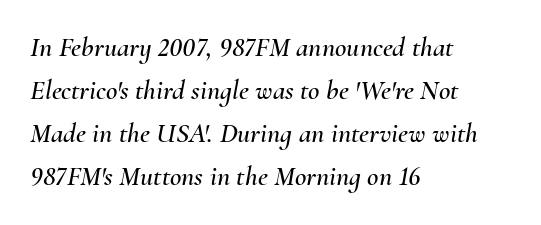
A bare baseline throughout the passage. Short and long lines alike share a common starting point at left. This rendering leaves character spacing at its baseline value. The letters advance in unequal steps, a hallmark of proportional type.
